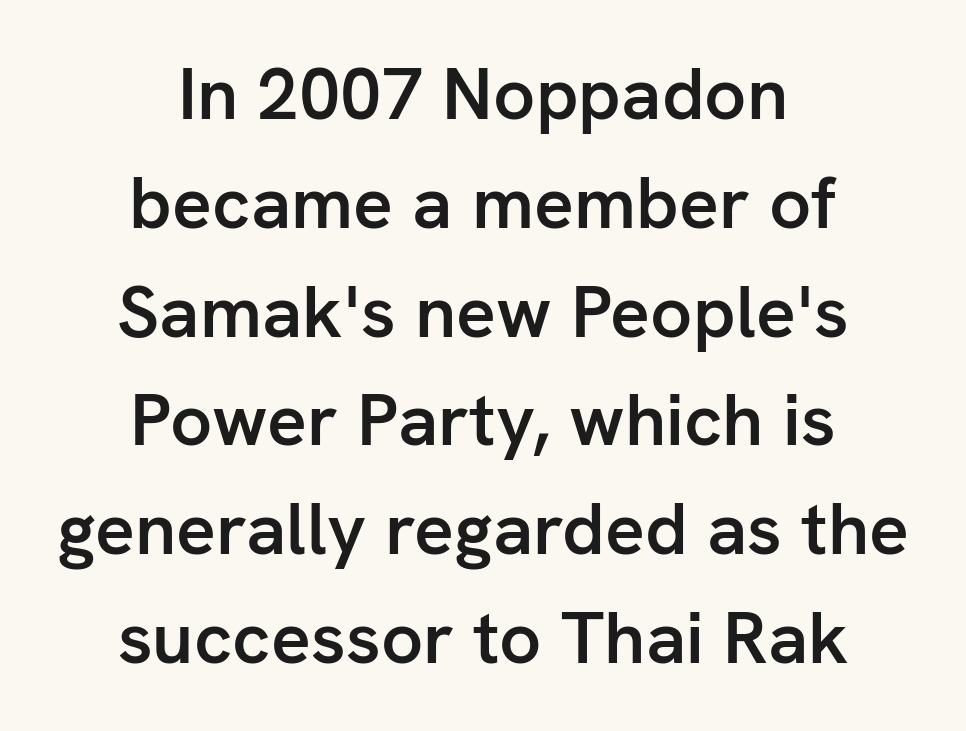
Q: Is the text bold? A: Semi-bold.
Q: Is the text italic (slanted)? A: No, it is upright.
Q: Is the typeface a serif or a sans-serif typeface? A: Sans-serif.
Q: Is the text underlined? A: No.
Q: How is the paragraph aligned? A: Centered.
Q: Is the spacing between letters normal or unusually wide? A: Normal.
Q: Is the spacing between lines tight, normal or loose? A: Normal.
Q: Width (condensed, normal, or wide)? A: Normal.
Q: Stroke contrast? A: Low.
Q: x-height? A: Medium.
Q: Monospaced? A: No.
